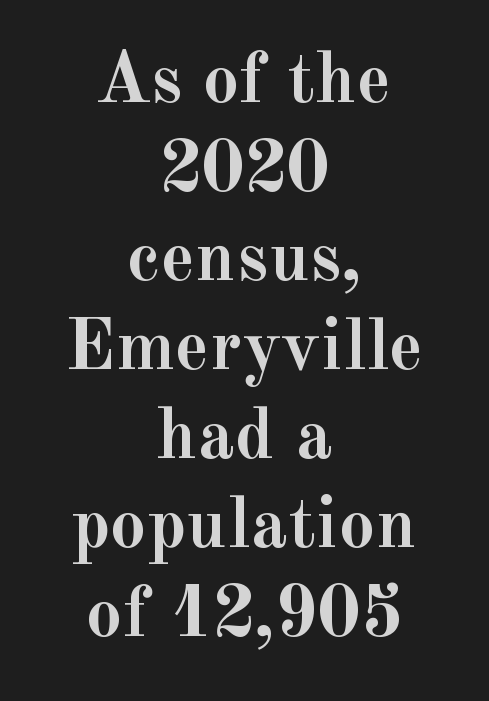
{"serif": "yes", "italic": "no", "bold": "yes", "weight": "semibold", "width": "normal", "x_height": "small", "monospaced": "no", "underline": "no", "align": "center", "line_spacing_ratio": 1.22, "letter_spacing": "normal", "letter_spacing_em": 0.0, "glyph_px": 73}
